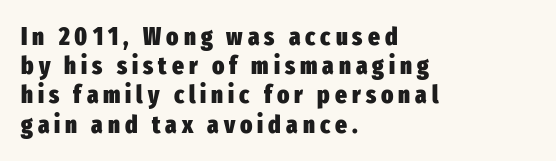
The baseline area is clear. Left-aligned paragraph, ragged on the right. These words are printed bold, with thick strokes throughout. Italic? Not at all — the glyphs are vertical. Characters follow at a spacing far wider than the type designer built in.
